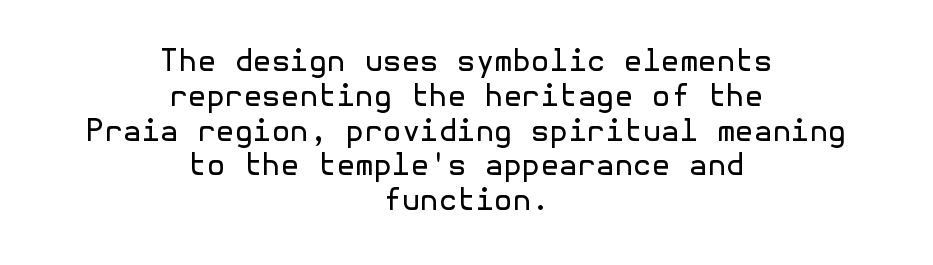
{"serif": "no", "italic": "no", "bold": "no", "weight": "regular", "width": "normal", "x_height": "medium", "underline": "no", "align": "center", "line_spacing_ratio": 1.16, "letter_spacing": "normal", "letter_spacing_em": 0.0, "glyph_px": 30}
